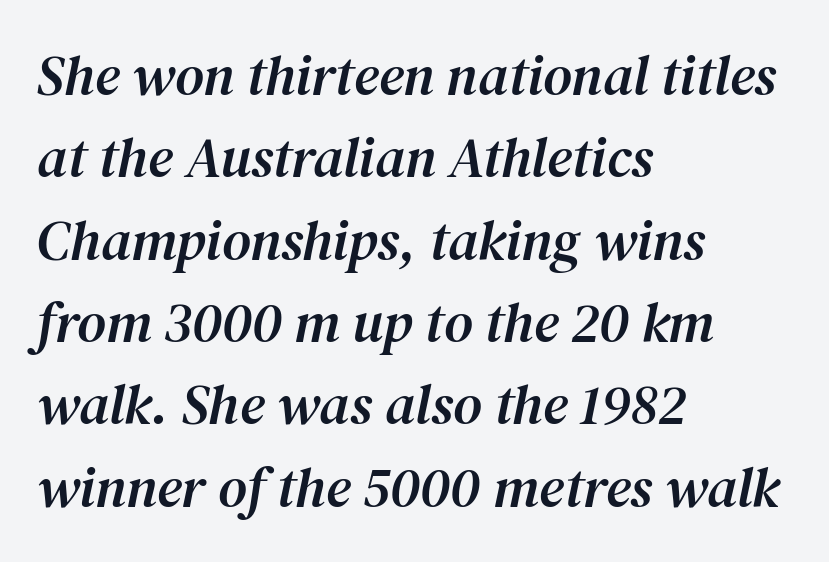
Q: Is the text italic (slanted)? A: Yes, it leans right by about 12 degrees.
Q: Is the typeface a serif or a sans-serif typeface? A: Serif.
Q: Is the text underlined? A: No.
Q: How is the paragraph aligned? A: Left-aligned.
Q: Is the spacing between letters normal or unusually wide? A: Normal.
Q: Is the spacing between lines tight, normal or loose? A: Normal.
Q: Width (condensed, normal, or wide)? A: Normal.
Q: Stroke contrast? A: Medium.
Q: x-height? A: Medium.
Q: Monospaced? A: No.
